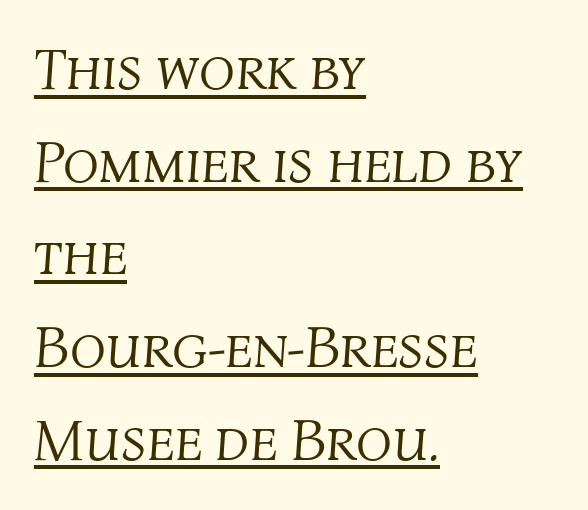
Look at the tracking — it's just the regular setting, nothing added. Here the designer chose a conventional face with non-uniform glyph widths. These lines sit exactly where default settings would place them. This sample uses an oblique cut, with every glyph tilted off the vertical. A continuous stroke trails under the words, as in a hyperlink. Reading down the block, your eye returns to a fixed left position each line.
